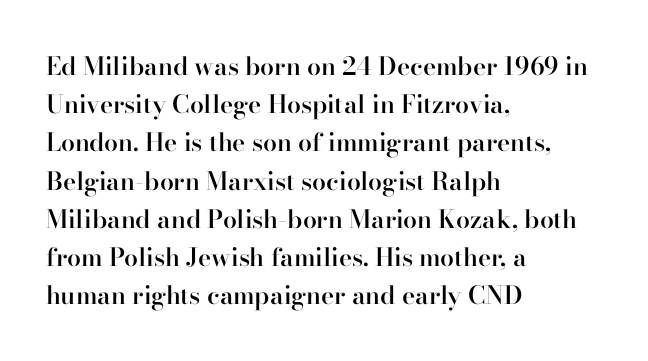
{"italic": "no", "bold": "semi", "underline": "no", "align": "left", "line_spacing": "normal", "line_spacing_ratio": 1.53, "letter_spacing": "normal", "letter_spacing_em": 0.0, "glyph_px": 25}
